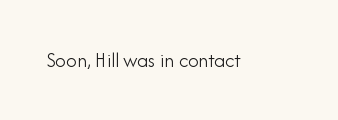
The image shows 21 px text type, upright; set normal letter spacing, not underlined.
